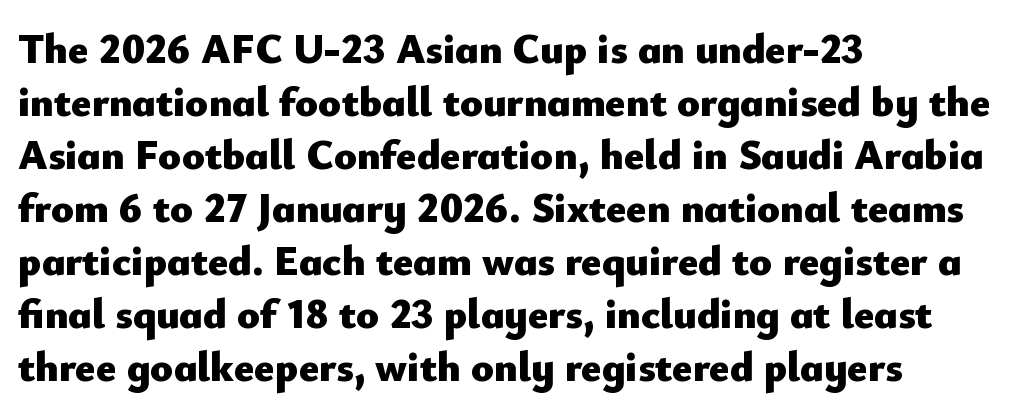
The image shows 42 px heavy sans-serif type, upright; set left-aligned, normal line spacing (1.26x), normal letter spacing, not underlined; low stroke contrast and a small x-height.
